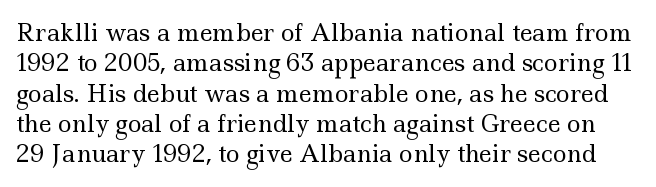
Q: Is the text bold? A: No.
Q: Is the text italic (slanted)? A: No, it is upright.
Q: Is the text underlined? A: No.
Q: Is the spacing between letters normal or unusually wide? A: Normal.
Q: Is the spacing between lines tight, normal or loose? A: Normal.
